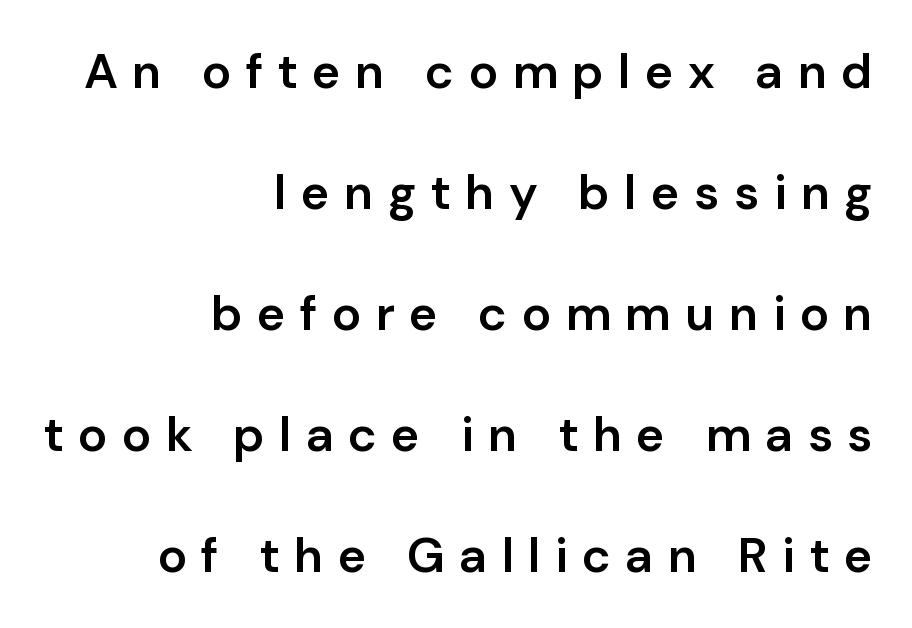
Q: Is the text bold? A: Semi-bold.
Q: Is the text italic (slanted)? A: No, it is upright.
Q: Is the typeface a serif or a sans-serif typeface? A: Sans-serif.
Q: Is the text underlined? A: No.
Q: How is the paragraph aligned? A: Right-aligned.
Q: Is the spacing between letters normal or unusually wide? A: Unusually wide.
Q: Is the spacing between lines tight, normal or loose? A: Loose.
Q: Width (condensed, normal, or wide)? A: Normal.
Q: Stroke contrast? A: Low.
Q: x-height? A: Medium.
Q: Monospaced? A: No.
